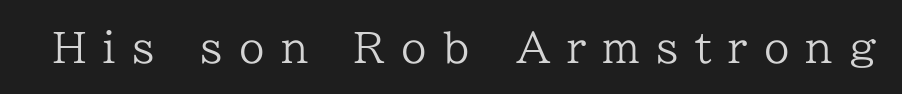
The image shows 41 px regular-weight serif type, upright; set unusually wide letter spacing (+0.4 em), not underlined; low stroke contrast and a medium x-height.
